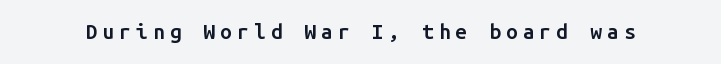
The image shows 21 px text type, upright; set unusually wide letter spacing (+0.24 em), not underlined.
